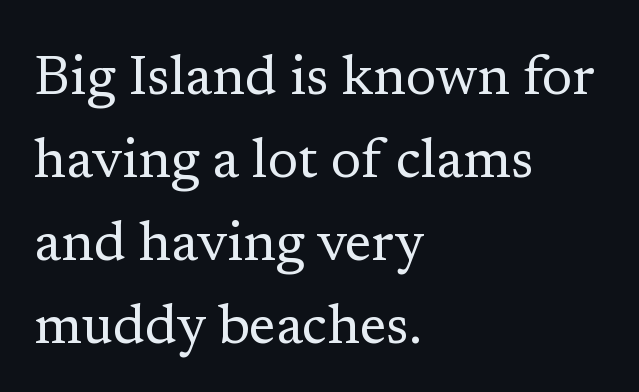
The image shows 55 px regular-weight serif type, upright; set left-aligned, normal line spacing (1.51x), normal letter spacing, not underlined; low stroke contrast and a medium x-height.
